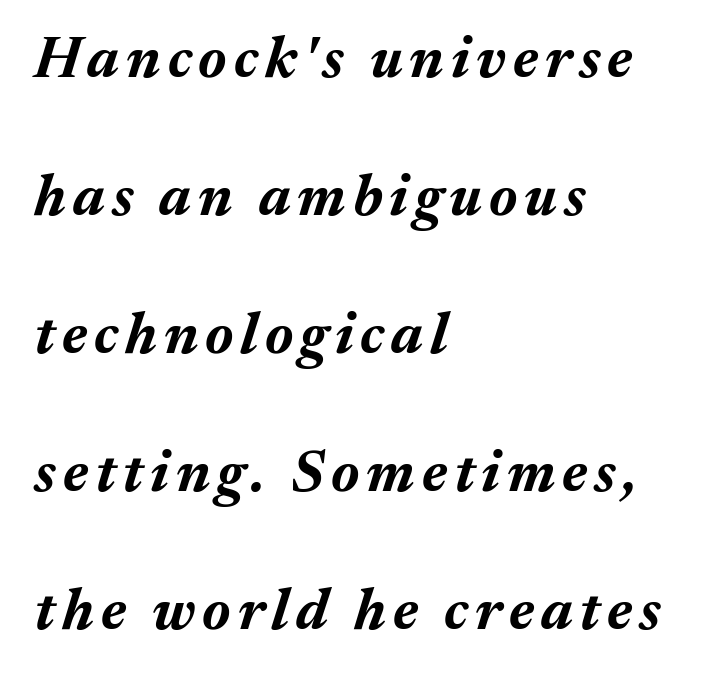
{"italic": "yes", "lean": "right", "slant_degrees": 17, "bold": "yes", "weight": "bold", "width": "normal", "stroke_contrast": "medium", "x_height": "medium", "monospaced": "no", "underline": "no", "align": "left", "line_spacing": "loose", "line_spacing_ratio": 2.38, "glyph_px": 58}
